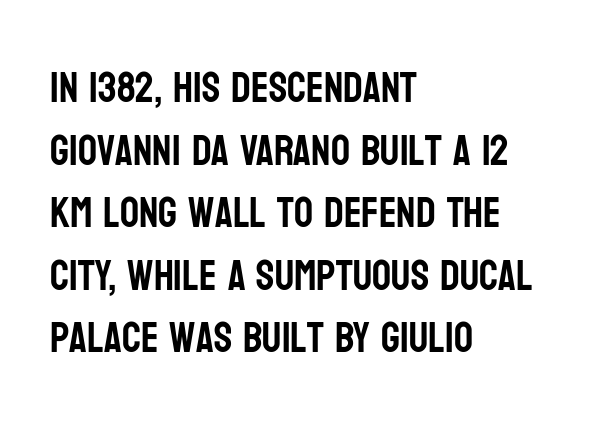
Is this a fixed-width face? No — the glyphs have proportional, varying widths. Tracking value appears to be zero — textbook default spacing. What's the leading like? Ordinary, nothing unusual. Words float on clear page, feet unadorned. A typesetter would label this face a sans.
